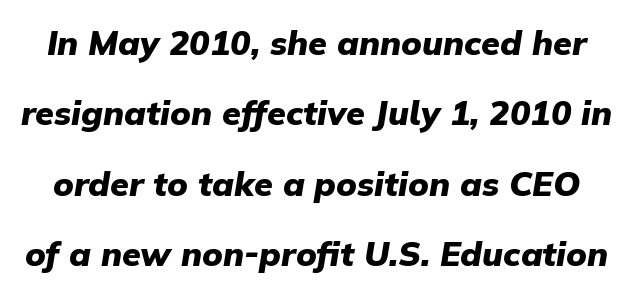
Q: Is the text bold? A: Yes.
Q: Is the text italic (slanted)? A: Yes, it leans right by about 9 degrees.
Q: Is the text underlined? A: No.
Q: Is the spacing between letters normal or unusually wide? A: Normal.
Q: Is the spacing between lines tight, normal or loose? A: Loose.
Q: Width (condensed, normal, or wide)? A: Normal.
Q: Stroke contrast? A: Low.
Q: x-height? A: Medium.
Q: Monospaced? A: No.
